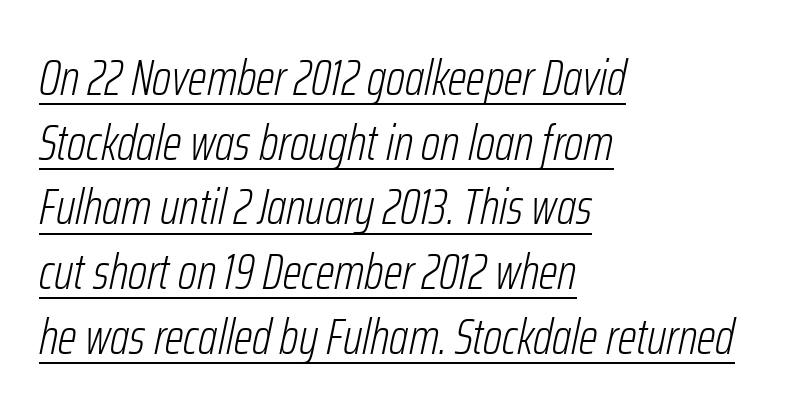
{"italic": "yes", "lean": "right", "slant_degrees": 12, "bold": "no", "weight": "light", "width": "condensed", "stroke_contrast": "low", "x_height": "medium", "monospaced": "no", "underline": "yes", "align": "left", "line_spacing": "normal", "line_spacing_ratio": 1.32, "letter_spacing": "normal", "letter_spacing_em": 0.0, "glyph_px": 49}
